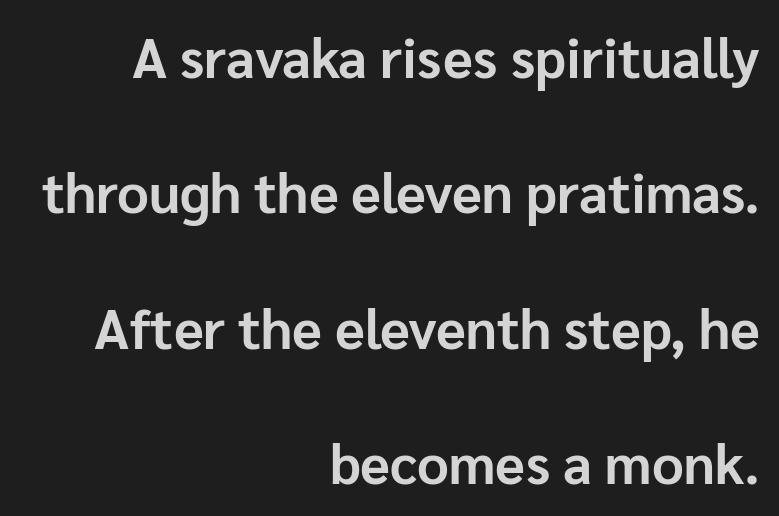
{"serif": "no", "italic": "no", "bold": "yes", "weight": "bold", "width": "normal", "stroke_contrast": "low", "x_height": "medium", "monospaced": "no", "underline": "no", "align": "right", "line_spacing": "loose", "line_spacing_ratio": 2.46, "letter_spacing": "normal", "letter_spacing_em": 0.0, "glyph_px": 55}
